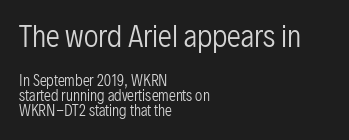
{"serif": "no", "italic": "no", "bold": "no", "weight": "regular", "width": "condensed", "stroke_contrast": "low", "x_height": "medium", "monospaced": "no", "underline": "no", "align": "left", "line_spacing": "tight", "line_spacing_ratio": 1.09, "letter_spacing": "normal", "letter_spacing_em": 0.0, "larger_block": "first", "size_ratio": 2.0, "glyph_px": 28}
